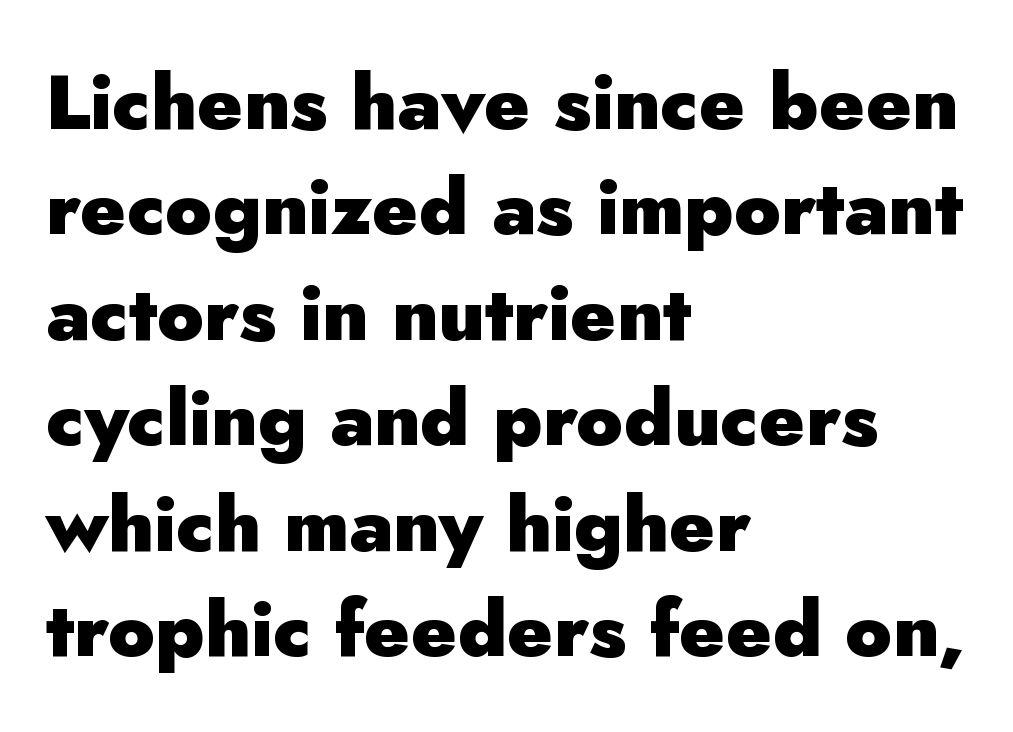
Q: Is the text bold? A: Yes.
Q: Is the text italic (slanted)? A: No, it is upright.
Q: Is the typeface a serif or a sans-serif typeface? A: Sans-serif.
Q: Is the text underlined? A: No.
Q: How is the paragraph aligned? A: Left-aligned.
Q: Is the spacing between letters normal or unusually wide? A: Normal.
Q: Is the spacing between lines tight, normal or loose? A: Normal.
Q: Width (condensed, normal, or wide)? A: Normal.
Q: Stroke contrast? A: Low.
Q: x-height? A: Small.
Q: Monospaced? A: No.
